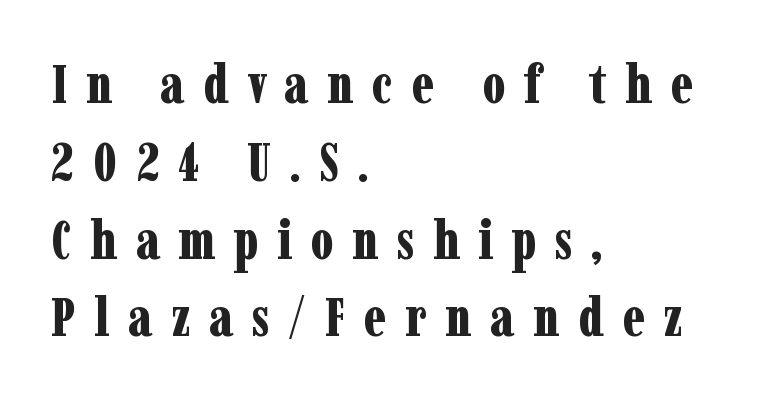
The image shows 54 px bold, condensed serif type, upright; set left-aligned, normal line spacing (1.44x), unusually wide letter spacing (+0.34 em), not underlined; low stroke contrast and a medium x-height.
